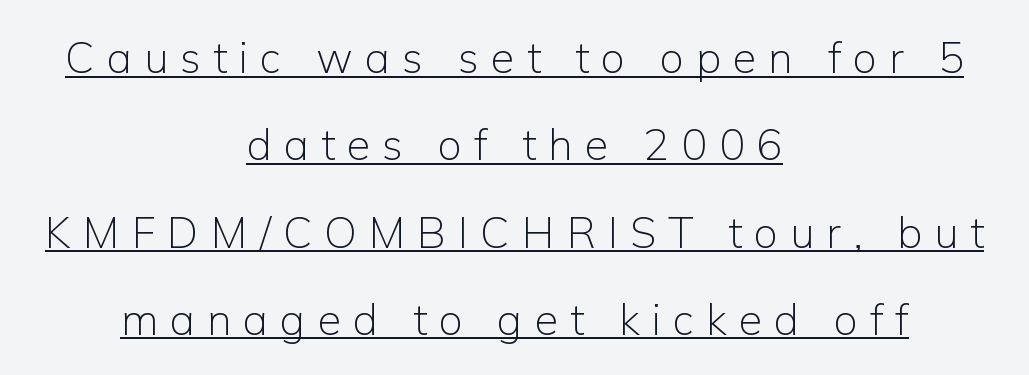
The image shows 43 px light sans-serif type, upright; set centered, loose line spacing (2.03x), unusually wide letter spacing (+0.28 em), underlined; low stroke contrast and a medium x-height.
